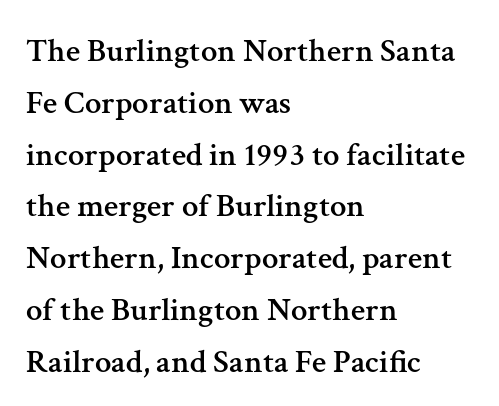
The image shows 33 px serif type, upright; set left-aligned, normal line spacing (1.57x), normal letter spacing, not underlined; medium stroke contrast and a medium x-height.
